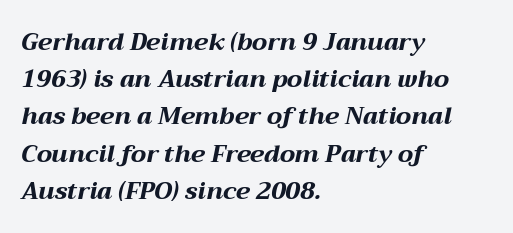
The image shows 24 px bold type, italic (leaning right); set left-aligned, normal line spacing (1.55x), normal letter spacing, not underlined.
